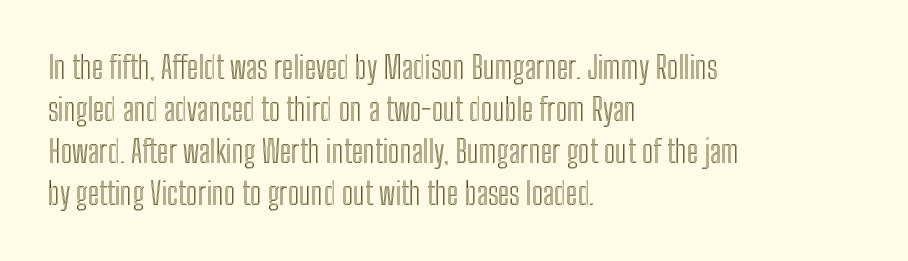
{"italic": "no", "width": "condensed", "x_height": "medium", "monospaced": "no", "underline": "no", "align": "left", "line_spacing": "normal", "line_spacing_ratio": 1.36, "letter_spacing": "normal", "letter_spacing_em": 0.0, "glyph_px": 31}
